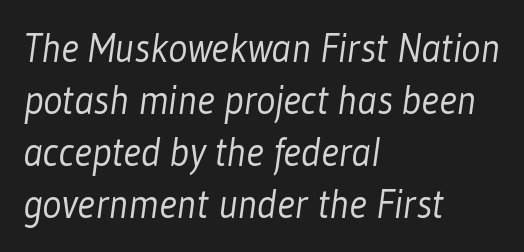
{"serif": "no", "bold": "no", "weight": "light", "width": "condensed", "stroke_contrast": "low", "x_height": "medium", "monospaced": "no", "underline": "no", "align": "left", "line_spacing": "normal", "line_spacing_ratio": 1.3, "letter_spacing": "normal", "letter_spacing_em": 0.0, "glyph_px": 40}
